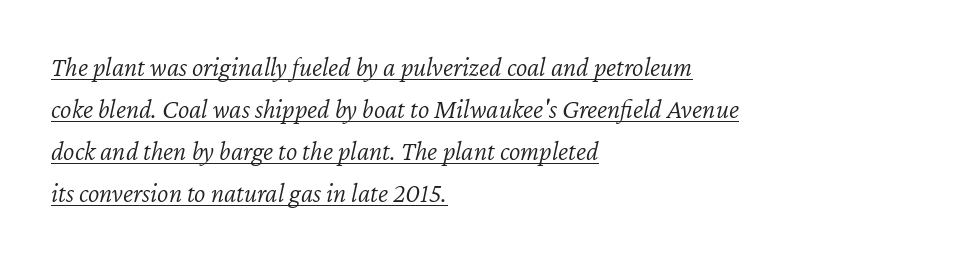
The letterforms sit at book weight or below. Between one letter and the next there's only the usual sliver of space. A normal amount of white space separates one row of letters from the next. Teacher's note: observe the even left margin — that is flush-left alignment. Slanted lettering throughout.
